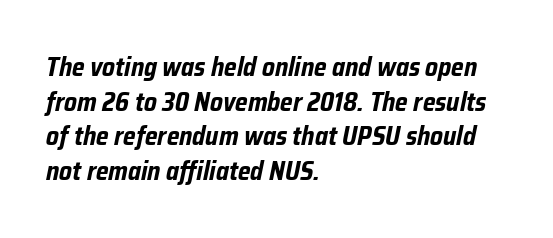
{"italic": "yes", "lean": "right", "slant_degrees": 12, "bold": "yes", "underline": "no", "align": "left", "line_spacing": "normal", "line_spacing_ratio": 1.33, "letter_spacing": "normal", "letter_spacing_em": 0.0, "glyph_px": 26}
